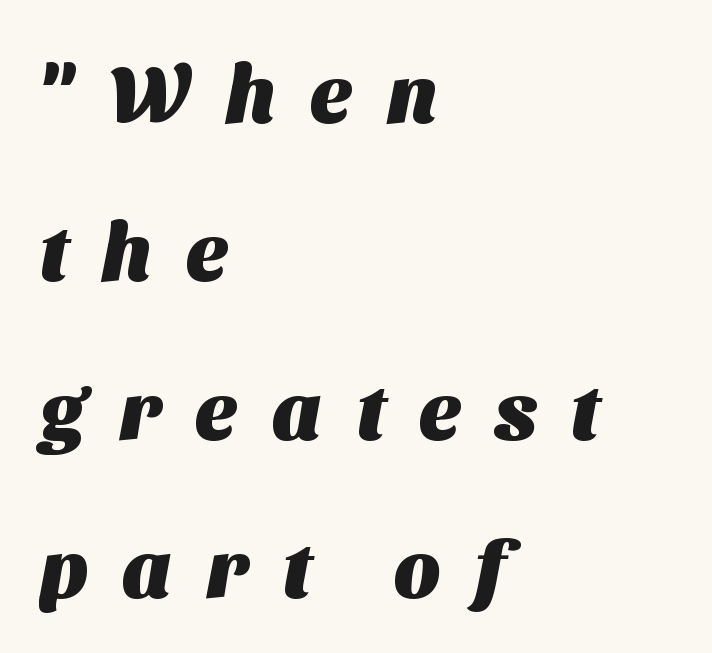
Heft: maximum for text — a bold. The letters advance in unequal steps, a hallmark of proportional type. If you drew a ruler down the left edge, every line would touch it. What kind of face is this? One without serifs — a sans. The rendering uses a large line-height, opening up the rows.
